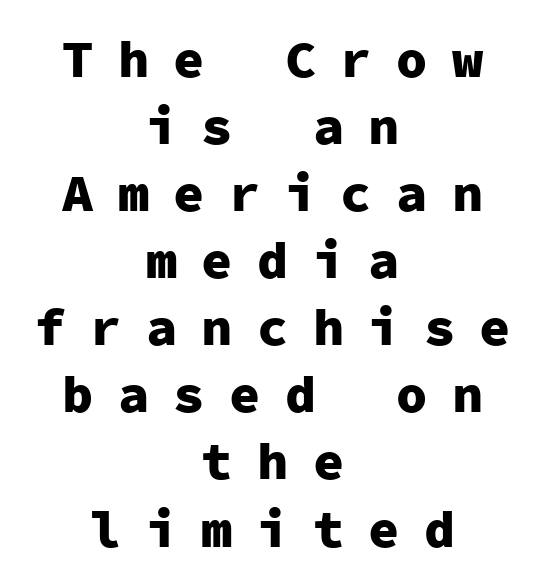
The tracking reads as deliberately expanded to a designer's eye. Letterform terminals end flat and unadorned throughout the passage. Chunky letters — that's bold for sure. Note the uniform advance width — an 'i' takes as much space as an 'm'. Leading matches the norm, producing a regular column. Style check: upright.
